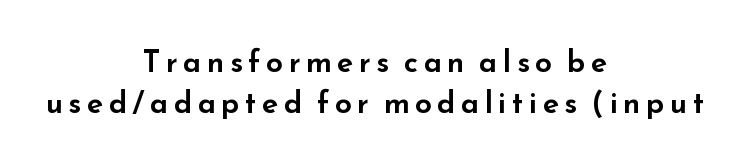
{"serif": "no", "italic": "no", "width": "wide", "stroke_contrast": "low", "x_height": "small", "monospaced": "no", "underline": "no", "align": "center", "line_spacing": "normal", "line_spacing_ratio": 1.37, "glyph_px": 30}
